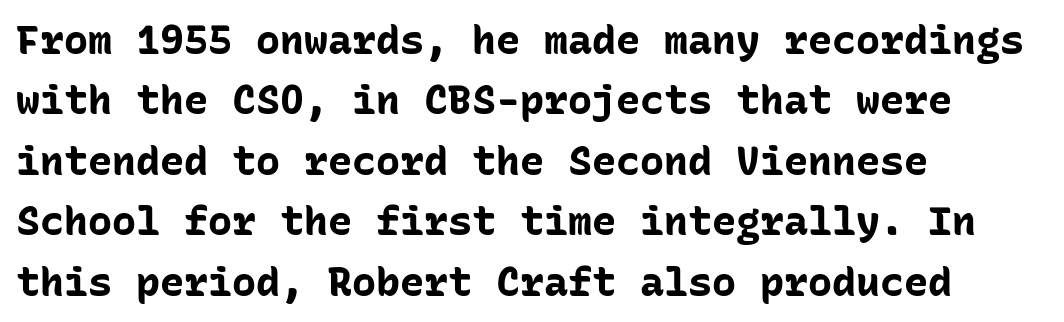
Do the characters align in a grid? Yes, the font is monospaced. The letters stand upright; this is a roman face. Regarding serifs, this sample does without them. If you measured baseline to baseline, you'd find a middling distance. You'd pick this weight for a headline — it's a proper bold. Tracking value appears to be zero — textbook default spacing.
